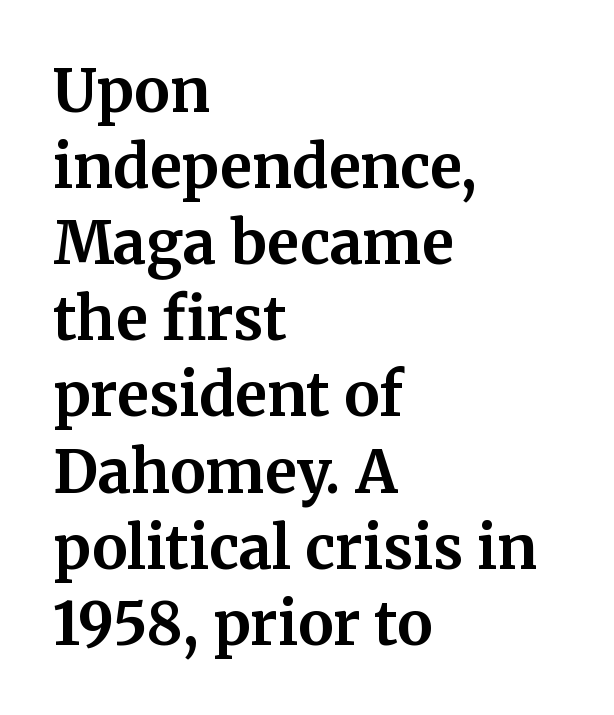
{"serif": "yes", "italic": "no", "bold": "yes", "weight": "bold", "width": "normal", "stroke_contrast": "medium", "x_height": "medium", "monospaced": "no", "underline": "no", "align": "left", "line_spacing": "normal", "line_spacing_ratio": 1.29, "letter_spacing": "normal", "letter_spacing_em": 0.0, "glyph_px": 59}
